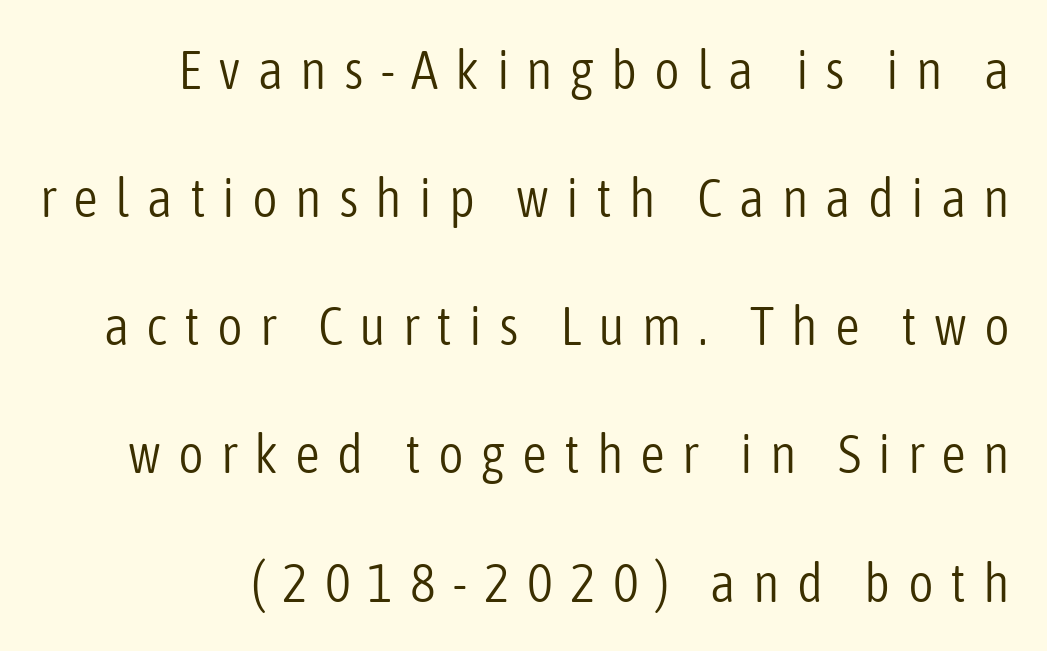
The image shows 55 px light, condensed sans-serif type, upright; set loose line spacing (2.33x), unusually wide letter spacing (+0.31 em), not underlined; low stroke contrast and a medium x-height.
